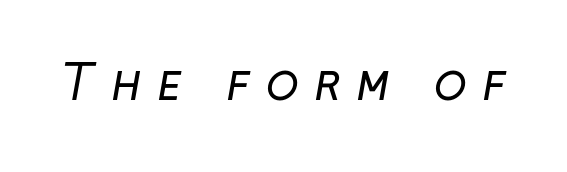
{"serif": "no", "bold": "no", "weight": "regular", "width": "normal", "stroke_contrast": "low", "x_height": "medium", "monospaced": "no", "underline": "no", "letter_spacing": "wide", "letter_spacing_em": 0.32, "glyph_px": 48}
